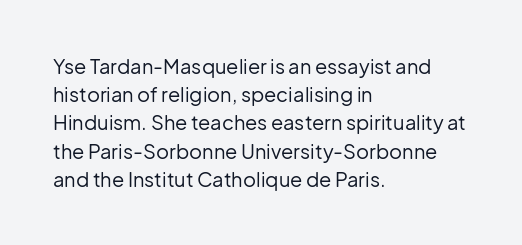
Nobody drew a line under any word here. When letters stand straight like this, we call the style roman or upright. The lines sit at an ordinary, default distance from one another. Summary of weight: not heavy and not bold.
